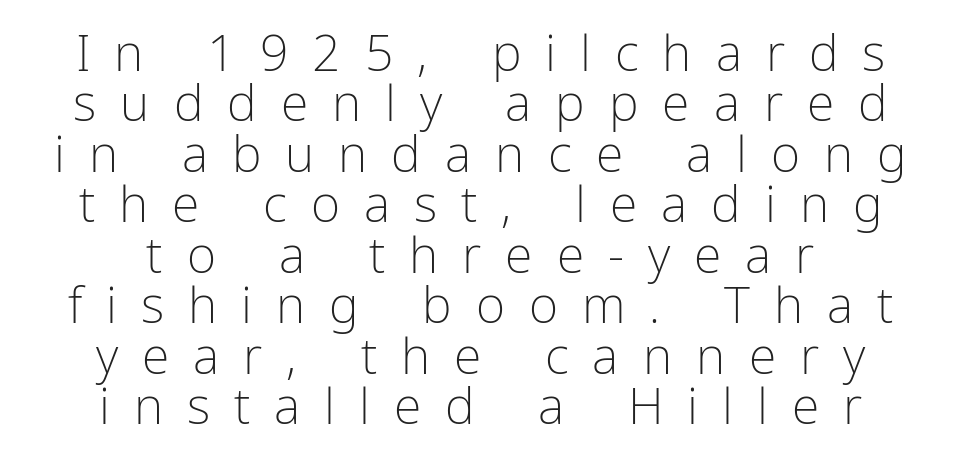
Q: Is the text bold? A: No.
Q: Is the text italic (slanted)? A: No, it is upright.
Q: Is the typeface a serif or a sans-serif typeface? A: Sans-serif.
Q: Is the text underlined? A: No.
Q: How is the paragraph aligned? A: Centered.
Q: Is the spacing between letters normal or unusually wide? A: Unusually wide.
Q: Is the spacing between lines tight, normal or loose? A: Tight.
Q: Width (condensed, normal, or wide)? A: Condensed.
Q: Stroke contrast? A: Low.
Q: x-height? A: Medium.
Q: Monospaced? A: No.
